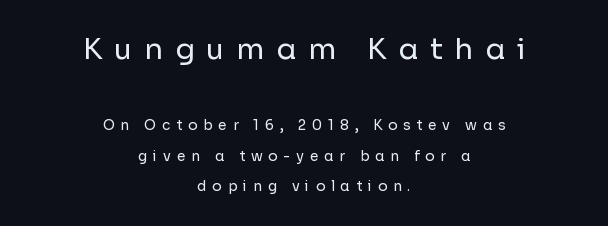
{"serif": "no", "italic": "no", "bold": "no", "weight": "regular", "width": "normal", "stroke_contrast": "low", "x_height": "medium", "monospaced": "no", "underline": "no", "align": "center", "line_spacing": "loose", "line_spacing_ratio": 2.17, "letter_spacing": "wide", "letter_spacing_em": 0.41, "larger_block": "first", "size_ratio": 2.07, "glyph_px": 29}
